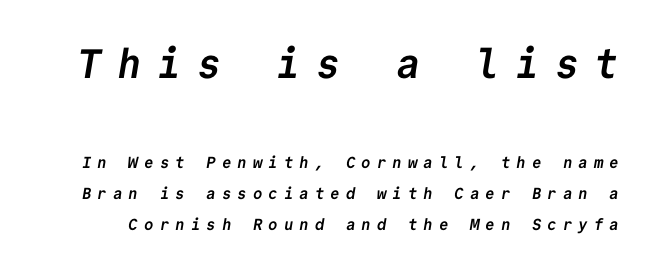
The face used here appears at its bigger size in the upper chunk. Students, note that the glyphs here are deliberately spaced far apart. Pretty heavy lettering here — definitely bold. Check the space under the baseline: it is left empty. No feet cap the strokes, marking this as sans-serif type.
